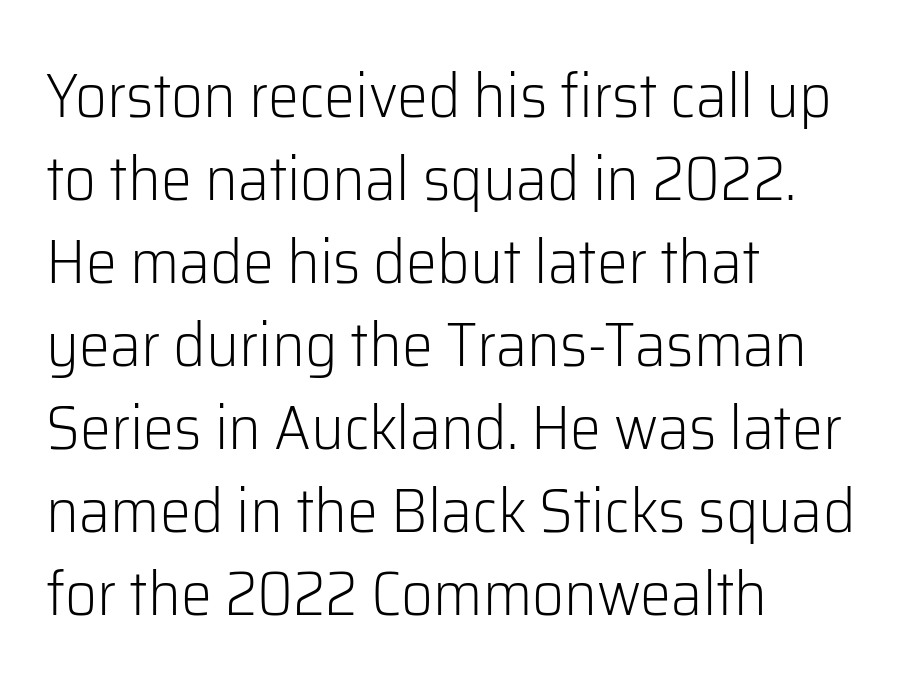
The image shows 62 px light sans-serif type, upright; set left-aligned, normal line spacing (1.34x), normal letter spacing, not underlined; low stroke contrast and a medium x-height.
